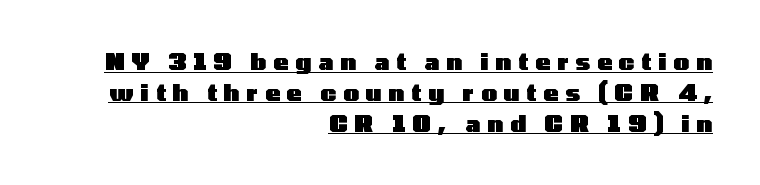
Q: Is the text bold? A: Yes.
Q: Is the text italic (slanted)? A: No, it is upright.
Q: Is the text underlined? A: Yes.
Q: How is the paragraph aligned? A: Right-aligned.
Q: Is the spacing between letters normal or unusually wide? A: Unusually wide.
Q: Is the spacing between lines tight, normal or loose? A: Normal.
